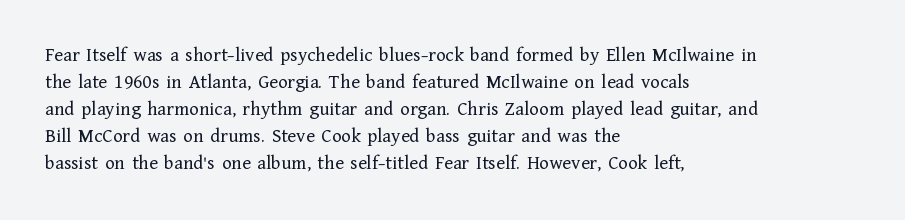
{"italic": "no", "bold": "no", "underline": "no", "align": "left", "line_spacing": "normal", "line_spacing_ratio": 1.35, "letter_spacing": "normal", "letter_spacing_em": 0.0, "glyph_px": 20}
